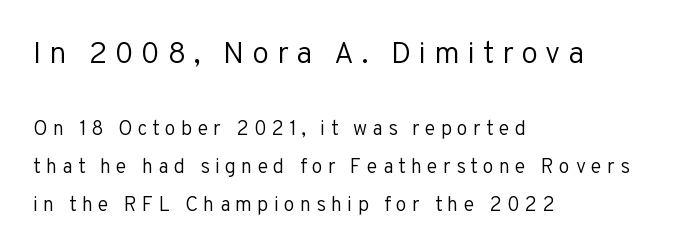
{"serif": "no", "italic": "no", "bold": "no", "weight": "regular", "width": "normal", "stroke_contrast": "low", "x_height": "medium", "monospaced": "no", "underline": "no", "align": "left", "line_spacing": "loose", "line_spacing_ratio": 1.92, "letter_spacing": "wide", "letter_spacing_em": 0.26, "larger_block": "first", "size_ratio": 1.5, "glyph_px": 30}
